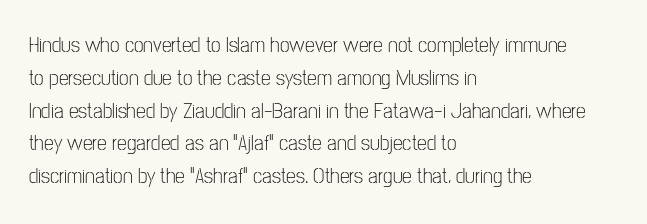
{"italic": "no", "bold": "no", "underline": "no", "align": "left", "line_spacing": "normal", "line_spacing_ratio": 1.49, "letter_spacing": "normal", "letter_spacing_em": 0.0, "glyph_px": 22}
